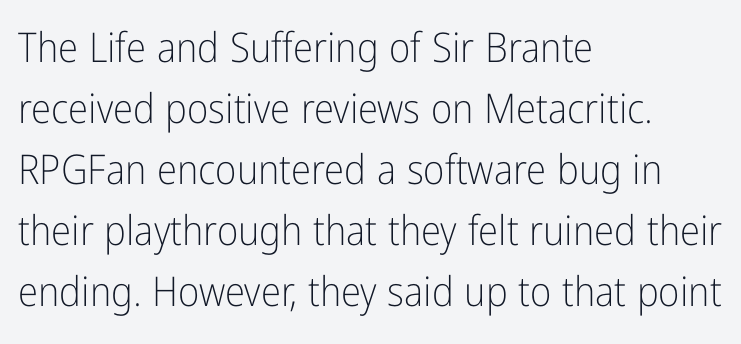
The image shows 41 px light, condensed sans-serif type, upright; set left-aligned, normal line spacing (1.49x), normal letter spacing, not underlined; low stroke contrast and a medium x-height.
